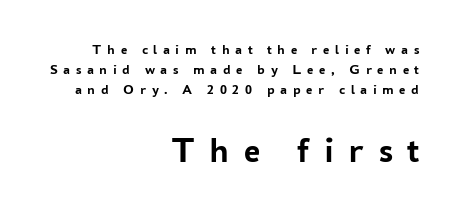
Q: Is the text bold? A: Yes.
Q: Is the text italic (slanted)? A: No, it is upright.
Q: Is the typeface a serif or a sans-serif typeface? A: Sans-serif.
Q: Is the text underlined? A: No.
Q: How is the paragraph aligned? A: Right-aligned.
Q: Is the spacing between letters normal or unusually wide? A: Unusually wide.
Q: Is the spacing between lines tight, normal or loose? A: Normal.
Q: Which block of text is set in a larger size, the first (top) or the second (bottom)? A: The second (bottom) one.
Q: Width (condensed, normal, or wide)? A: Normal.
Q: Stroke contrast? A: Low.
Q: x-height? A: Medium.
Q: Monospaced? A: No.
